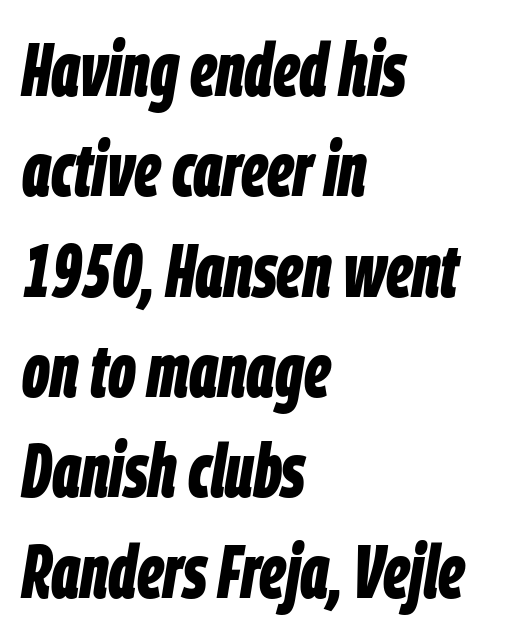
Q: Is the text bold? A: Yes.
Q: Is the text italic (slanted)? A: Yes, it leans right by about 9 degrees.
Q: Is the text underlined? A: No.
Q: How is the paragraph aligned? A: Left-aligned.
Q: Is the spacing between letters normal or unusually wide? A: Normal.
Q: Is the spacing between lines tight, normal or loose? A: Normal.
Q: Width (condensed, normal, or wide)? A: Condensed.
Q: Stroke contrast? A: Low.
Q: x-height? A: Large.
Q: Monospaced? A: No.
